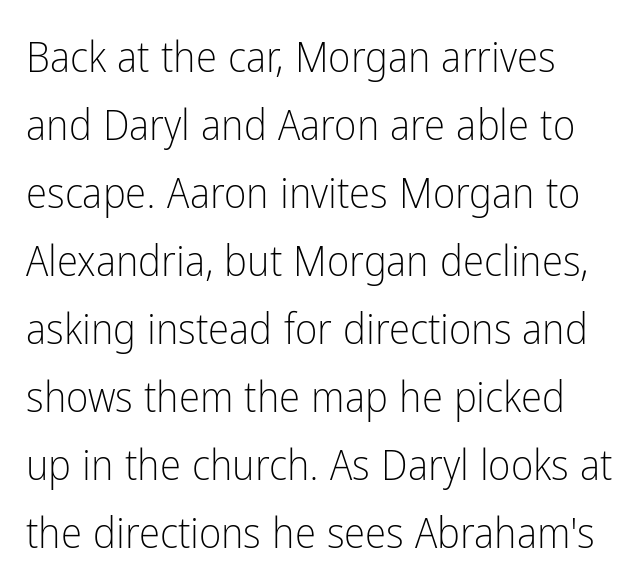
If you measured baseline to baseline, you'd find a middling distance. Summary of weight: not heavy and not bold. Each letter keeps its own natural width here, so spacing adapts to shape. Decoration check: the copy has no underline.
